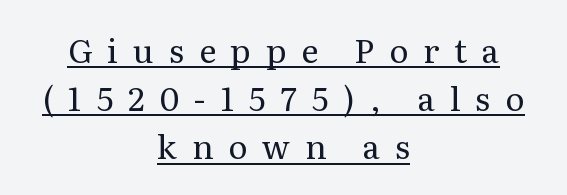
{"serif": "yes", "italic": "no", "bold": "no", "weight": "regular", "width": "normal", "stroke_contrast": "medium", "x_height": "medium", "monospaced": "no", "underline": "yes", "align": "center", "line_spacing": "normal", "line_spacing_ratio": 1.46, "letter_spacing": "wide", "letter_spacing_em": 0.45, "glyph_px": 33}
